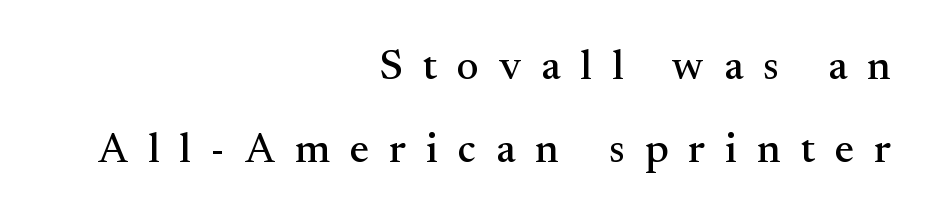
{"serif": "yes", "italic": "no", "width": "normal", "stroke_contrast": "medium", "x_height": "small", "monospaced": "no", "underline": "no", "align": "right", "line_spacing": "loose", "line_spacing_ratio": 1.98, "letter_spacing": "wide", "letter_spacing_em": 0.48, "glyph_px": 42}
